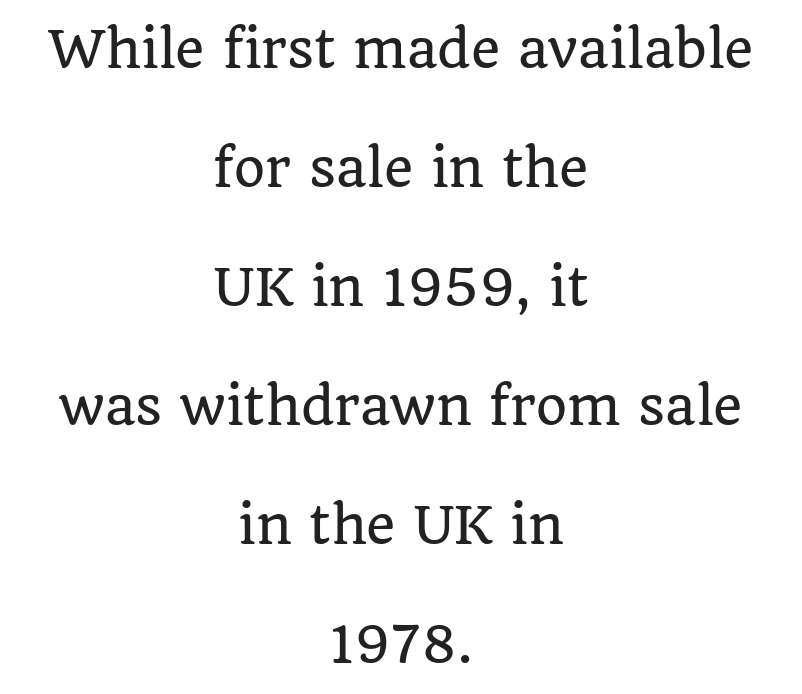
{"serif": "yes", "italic": "no", "width": "normal", "stroke_contrast": "low", "x_height": "large", "monospaced": "no", "underline": "no", "align": "center", "line_spacing": "loose", "line_spacing_ratio": 2.38, "letter_spacing": "normal", "letter_spacing_em": 0.0, "glyph_px": 50}
